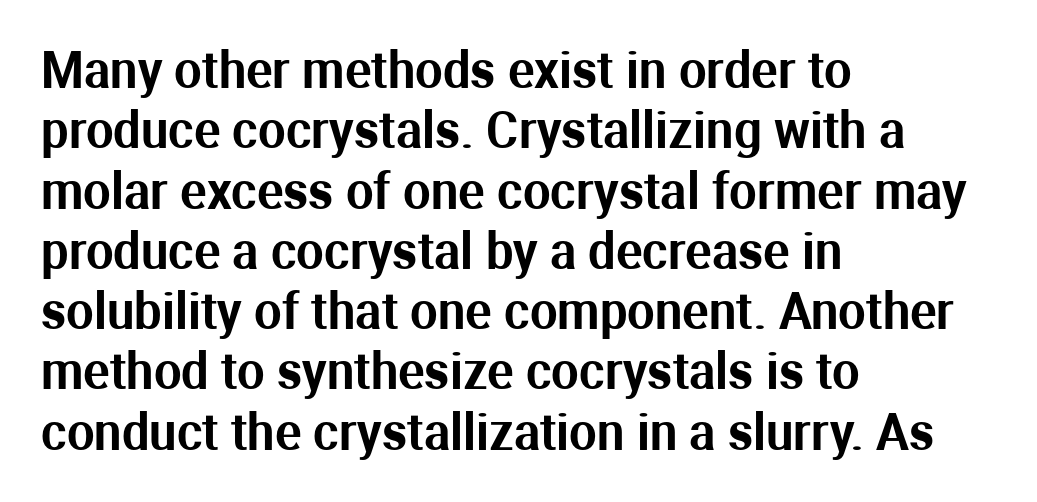
{"serif": "no", "italic": "no", "width": "normal", "stroke_contrast": "medium", "x_height": "medium", "monospaced": "no", "underline": "no", "align": "left", "line_spacing_ratio": 1.23, "letter_spacing": "normal", "letter_spacing_em": 0.0, "glyph_px": 49}
